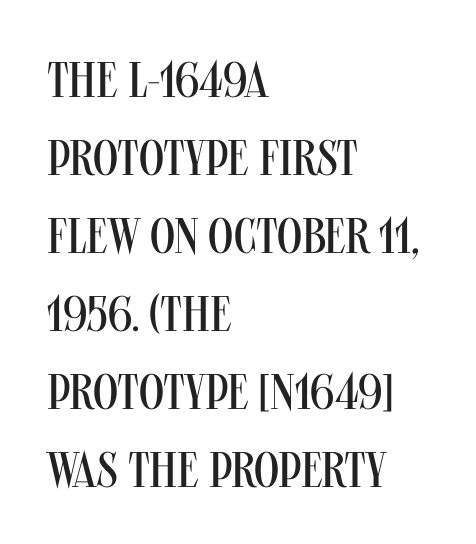
The image shows 50 px regular-weight, condensed sans-serif type, upright; set left-aligned, normal line spacing (1.56x), normal letter spacing, not underlined; medium stroke contrast and a large x-height.
